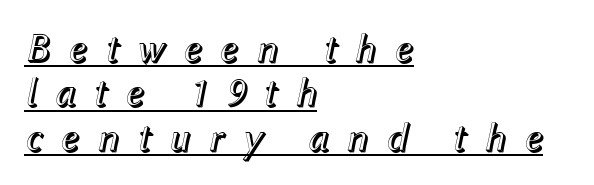
When letters slant like this, we call the style italic. In terms of letterspacing, this is a distinctly airy, spread setting. The text block is weighted toward the left margin, trailing off unevenly rightward. Interline gaps are noticeably narrow in this sample.
